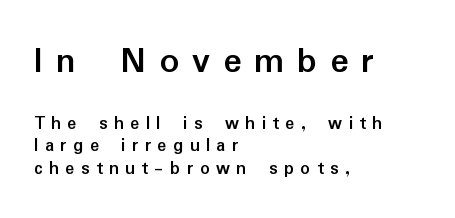
The image shows 38 px semibold sans-serif type, upright; set left-aligned, line spacing 1.19x, unusually wide letter spacing (+0.34 em), not underlined; the first (top) block is 2.0x larger; low stroke contrast and a medium x-height.
